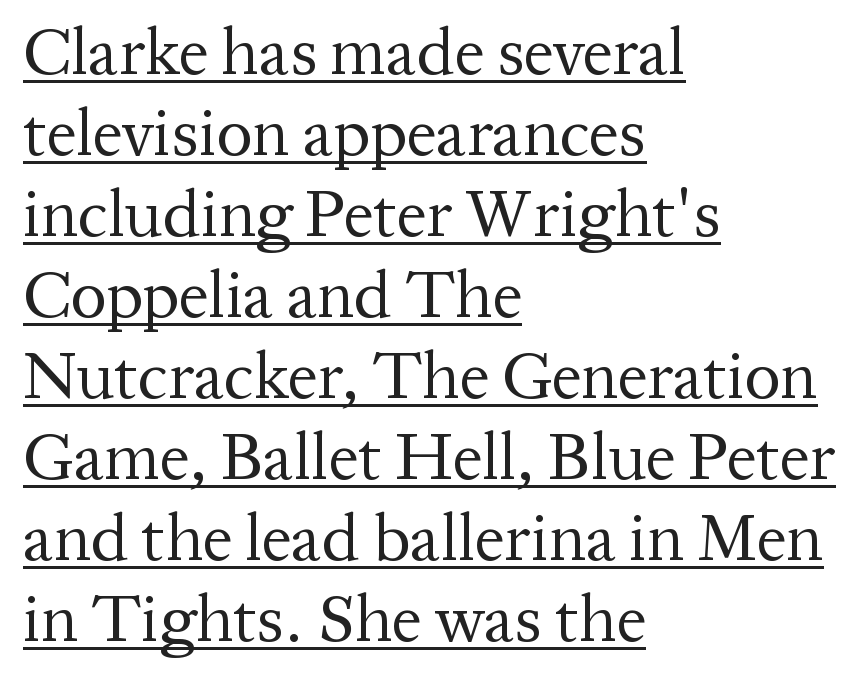
Q: Is the text bold? A: No.
Q: Is the text italic (slanted)? A: No, it is upright.
Q: Is the typeface a serif or a sans-serif typeface? A: Serif.
Q: Is the text underlined? A: Yes.
Q: How is the paragraph aligned? A: Left-aligned.
Q: Is the spacing between letters normal or unusually wide? A: Normal.
Q: Width (condensed, normal, or wide)? A: Normal.
Q: Stroke contrast? A: Medium.
Q: x-height? A: Medium.
Q: Monospaced? A: No.
